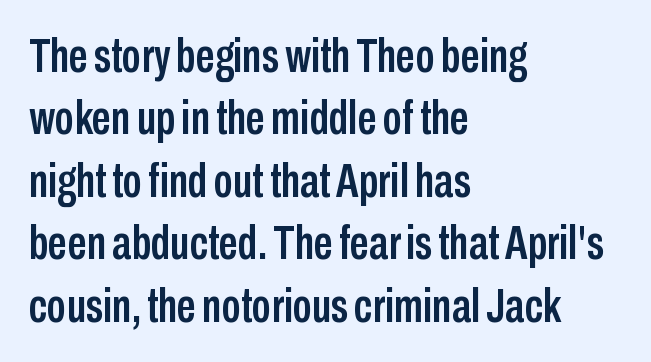
The image shows 48 px condensed sans-serif type, upright; set left-aligned, normal line spacing (1.3x), normal letter spacing, not underlined; low stroke contrast and a medium x-height.
